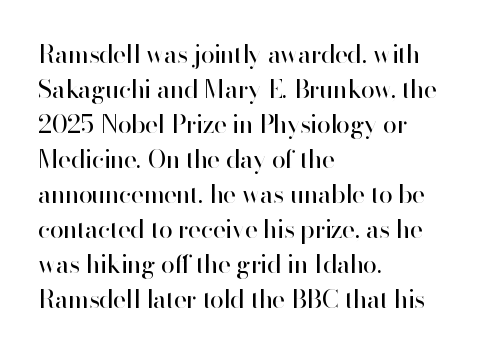
Nobody drew a line under any word here. The passage is arranged the way most books set body copy — flush left. Is the stroke heavy? The answer is a plain regular-or-lighter. Nobody touched the tracking dial on this one. A roman cut, with each character standing at attention. The space between consecutive lines is moderate.
